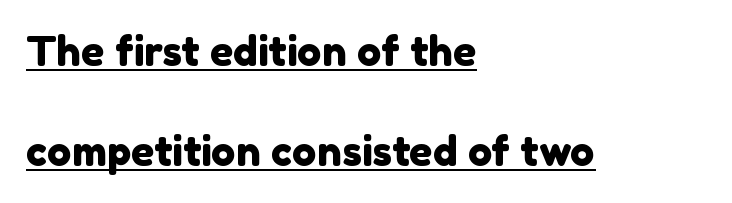
The rag falls on the right side of this text block. Reading down the column, the eye jumps a long way to each next line. The rendering uses the underline text-decoration. In terms of letterspacing, this is plain default setting. The letters advance in unequal steps, a hallmark of proportional type.
